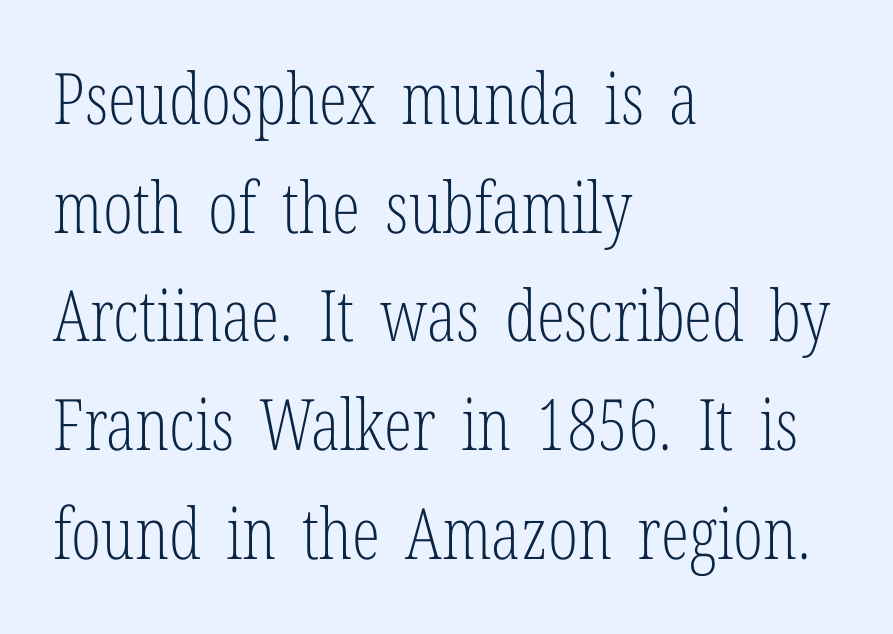
Type style note: has serifs. The letters advance in unequal steps, a hallmark of proportional type. Quick note: underline off. A quiet, ordinary-to-light weight characterises the typeface.
